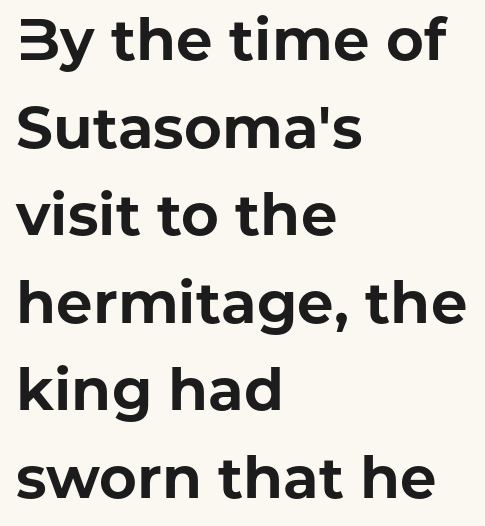
{"serif": "no", "italic": "no", "bold": "yes", "weight": "bold", "width": "normal", "stroke_contrast": "low", "x_height": "medium", "monospaced": "no", "underline": "no", "align": "left", "line_spacing": "normal", "line_spacing_ratio": 1.51, "letter_spacing": "normal", "letter_spacing_em": 0.0, "glyph_px": 58}
